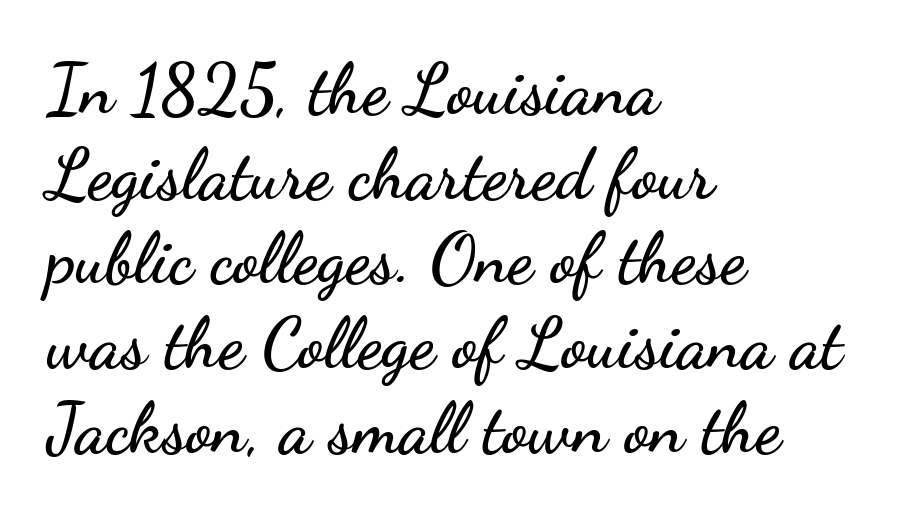
The image shows 70 px wide sans-serif type; set left-aligned, line spacing 1.21x, normal letter spacing, not underlined; low stroke contrast and a small x-height.
